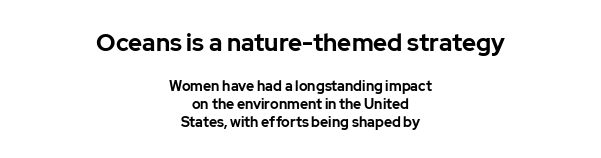
The image shows 24 px bold type, upright; set centered, normal line spacing (1.28x), normal letter spacing, not underlined; the first (top) block is 1.71x larger.
